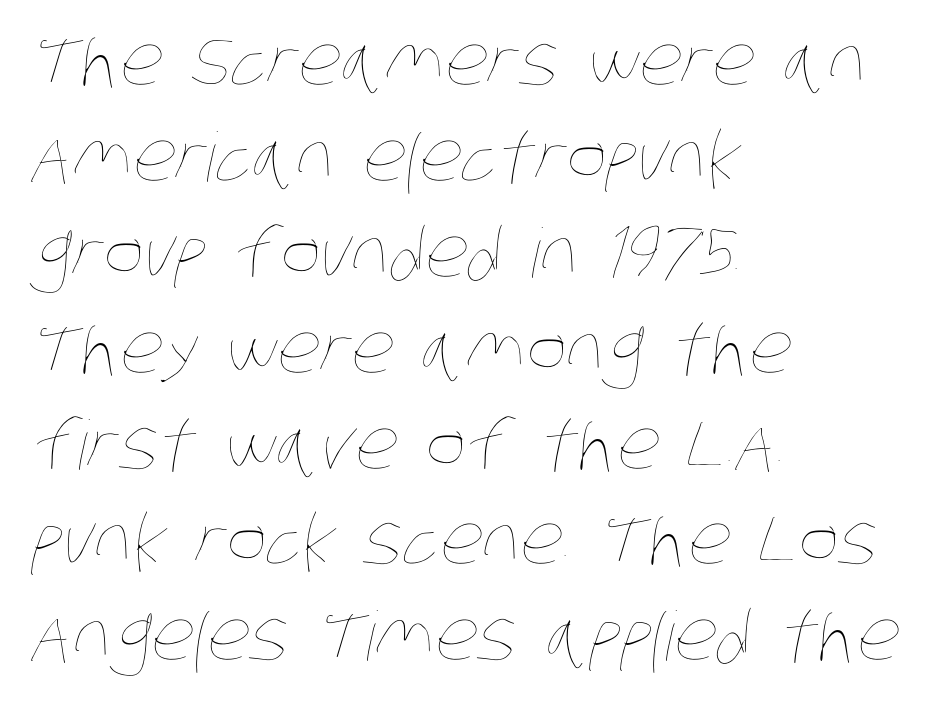
The image shows 68 px thin, condensed type; set left-aligned, normal line spacing (1.41x), normal letter spacing, not underlined; low stroke contrast and a large x-height.
